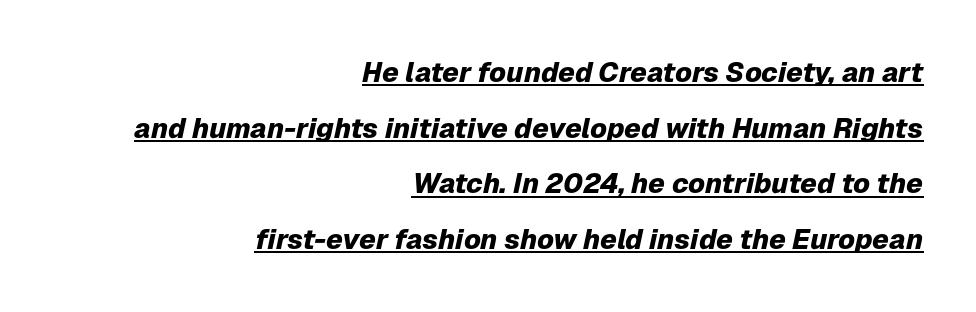
{"italic": "yes", "lean": "right", "slant_degrees": 12, "bold": "yes", "weight": "heavy", "width": "normal", "stroke_contrast": "low", "x_height": "medium", "monospaced": "no", "underline": "yes", "align": "right", "line_spacing": "loose", "line_spacing_ratio": 1.99, "letter_spacing": "normal", "letter_spacing_em": 0.0, "glyph_px": 28}
